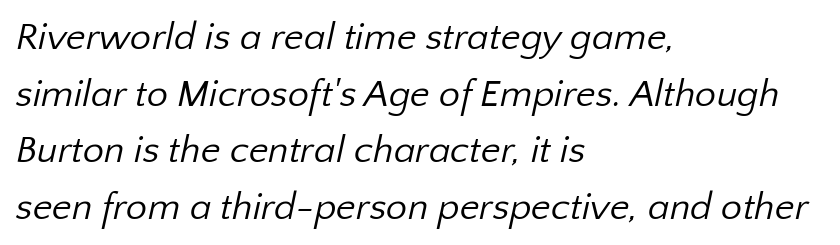
No chunkiness to these letters — they're not bold. The rendering uses a moderate line-height, typical for paragraphs. The ragged edge is on the right, which tells us the setting is flush left. The rendering shows plain stroke endings on the letterforms — a sans-serif design. Varying glyph widths throughout — classic text-font behaviour. Lines of text with bare space underneath.
